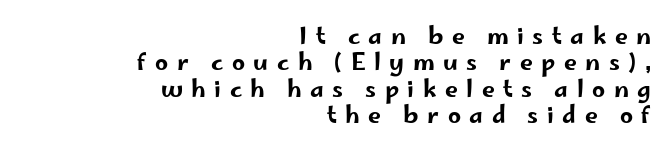
Leftover space on each line is placed entirely before the opening word. No word sits above an underline. Successive baselines arrive quickly, one right under another. The letters are spread apart with noticeably loose tracking.
